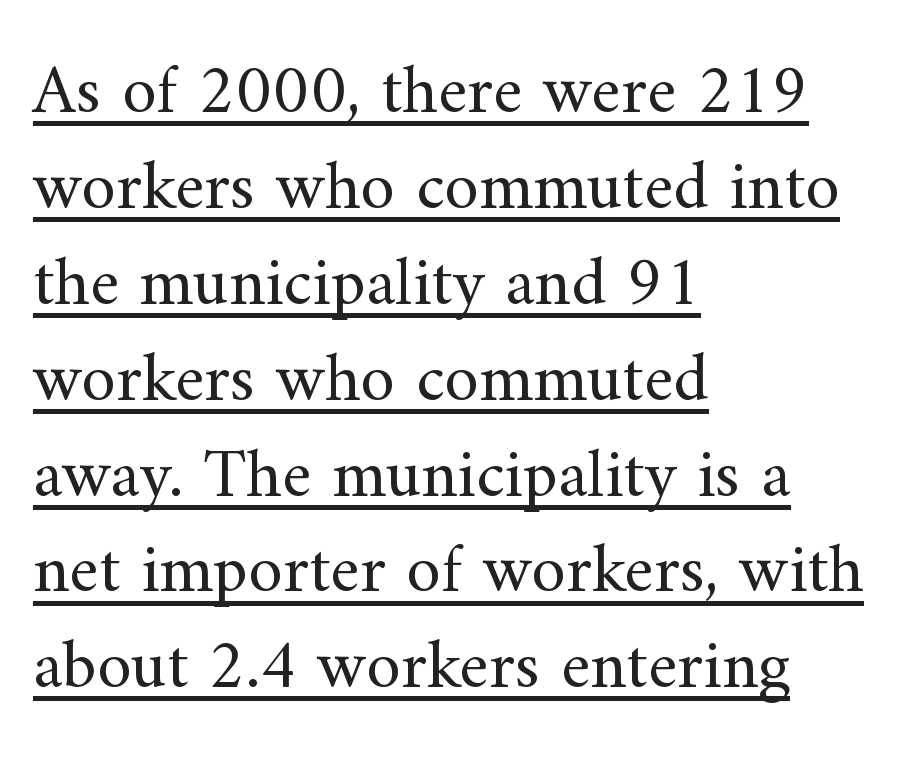
Q: Is the text bold? A: No.
Q: Is the text italic (slanted)? A: No, it is upright.
Q: Is the typeface a serif or a sans-serif typeface? A: Serif.
Q: Is the text underlined? A: Yes.
Q: How is the paragraph aligned? A: Left-aligned.
Q: Is the spacing between letters normal or unusually wide? A: Normal.
Q: Is the spacing between lines tight, normal or loose? A: Normal.
Q: Width (condensed, normal, or wide)? A: Normal.
Q: Stroke contrast? A: Medium.
Q: x-height? A: Small.
Q: Monospaced? A: No.
